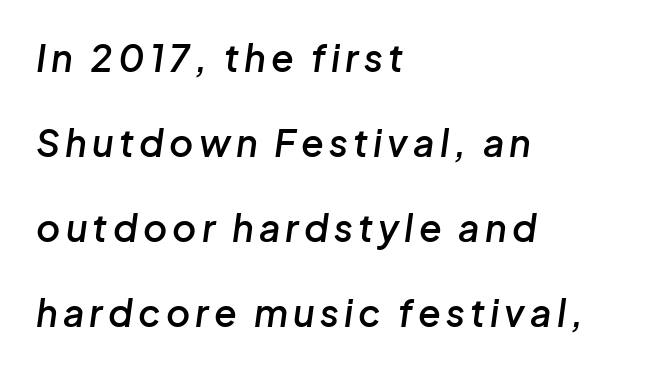
{"italic": "yes", "lean": "right", "slant_degrees": 8, "bold": "semi", "weight": "semibold", "width": "normal", "stroke_contrast": "low", "x_height": "medium", "monospaced": "no", "underline": "no", "align": "left", "line_spacing": "loose", "line_spacing_ratio": 2.3, "glyph_px": 37}
